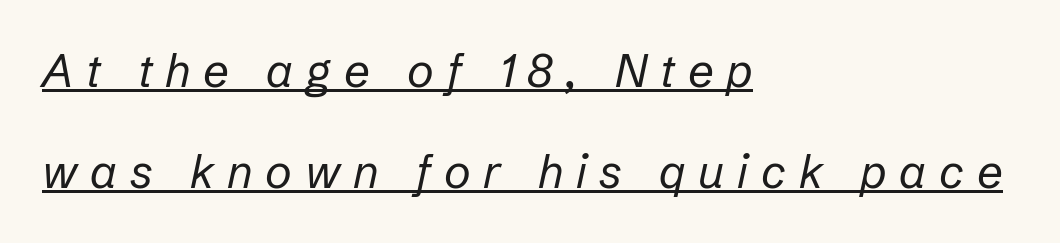
Q: Is the text bold? A: No.
Q: Is the text italic (slanted)? A: Yes, it leans right by about 12 degrees.
Q: Is the text underlined? A: Yes.
Q: How is the paragraph aligned? A: Left-aligned.
Q: Is the spacing between letters normal or unusually wide? A: Unusually wide.
Q: Is the spacing between lines tight, normal or loose? A: Loose.
Q: Width (condensed, normal, or wide)? A: Normal.
Q: Stroke contrast? A: Low.
Q: x-height? A: Medium.
Q: Monospaced? A: No.
